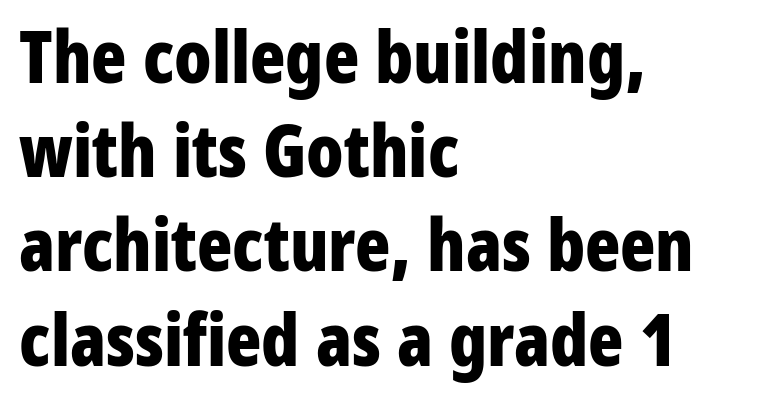
The rendering keeps characters at their native spacing. Its strokes are broad and dark, the hallmark of bold type. It's the straight-up-and-down kind of type. Quick note: interline space is typical. In terms of letterform style, serifs are entirely absent. Typeset ragged right — the left edge is the straight one.
